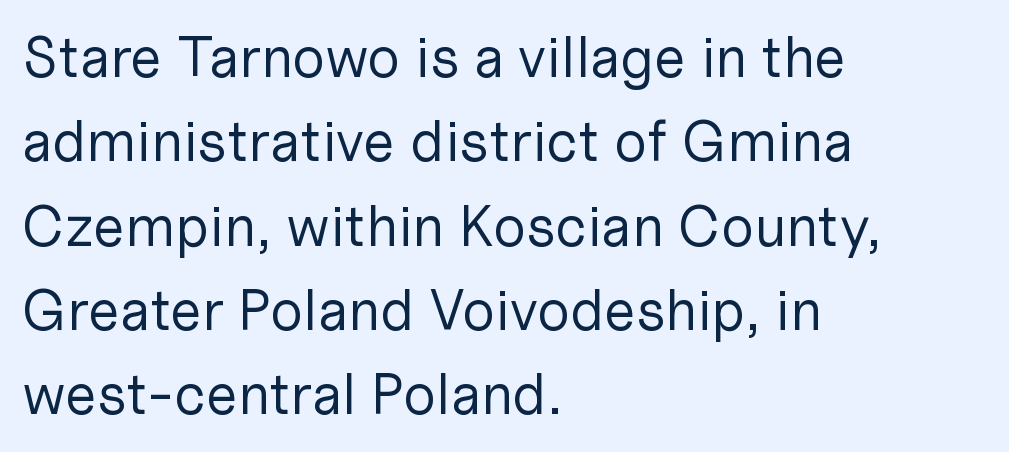
Q: Is the text bold? A: No.
Q: Is the text italic (slanted)? A: No, it is upright.
Q: Is the typeface a serif or a sans-serif typeface? A: Sans-serif.
Q: Is the text underlined? A: No.
Q: How is the paragraph aligned? A: Left-aligned.
Q: Is the spacing between letters normal or unusually wide? A: Normal.
Q: Is the spacing between lines tight, normal or loose? A: Normal.
Q: Width (condensed, normal, or wide)? A: Normal.
Q: Stroke contrast? A: Low.
Q: x-height? A: Medium.
Q: Monospaced? A: No.
